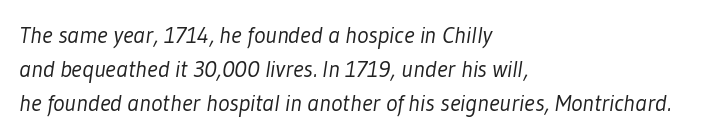
Q: Is the text bold? A: No.
Q: Is the text underlined? A: No.
Q: How is the paragraph aligned? A: Left-aligned.
Q: Is the spacing between letters normal or unusually wide? A: Normal.
Q: Is the spacing between lines tight, normal or loose? A: Normal.
